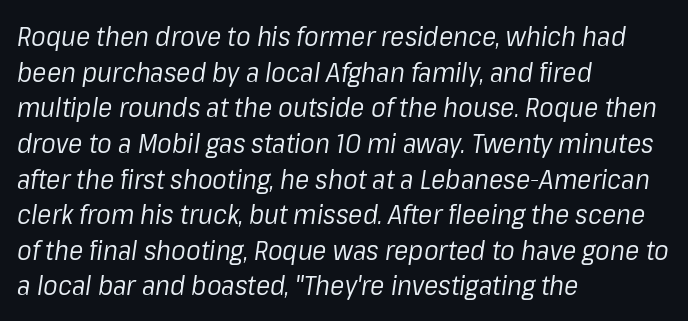
The image shows 27 px text type, italic (leaning right); set left-aligned, normal line spacing (1.32x), normal letter spacing, not underlined.
